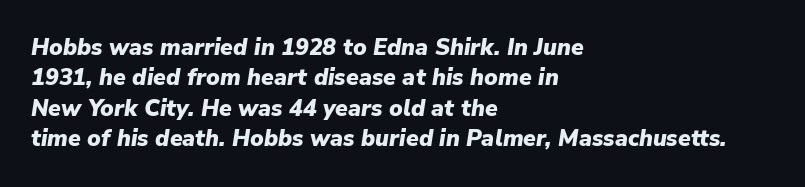
Q: Is the text bold? A: Yes.
Q: Is the text italic (slanted)? A: Yes, it leans right by about 9 degrees.
Q: Is the text underlined? A: No.
Q: How is the paragraph aligned? A: Left-aligned.
Q: Is the spacing between letters normal or unusually wide? A: Normal.
Q: Is the spacing between lines tight, normal or loose? A: Normal.
